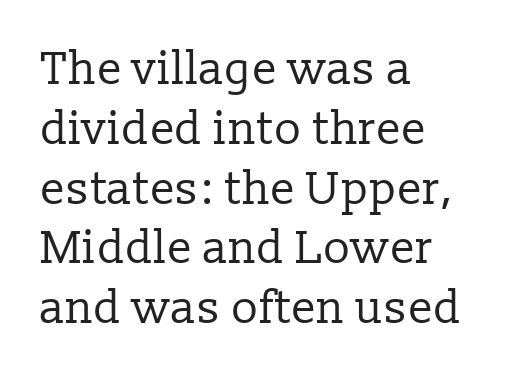
Q: Is the text bold? A: No.
Q: Is the text italic (slanted)? A: No, it is upright.
Q: Is the typeface a serif or a sans-serif typeface? A: Serif.
Q: Is the text underlined? A: No.
Q: How is the paragraph aligned? A: Left-aligned.
Q: Is the spacing between letters normal or unusually wide? A: Normal.
Q: Is the spacing between lines tight, normal or loose? A: Normal.
Q: Width (condensed, normal, or wide)? A: Normal.
Q: Stroke contrast? A: Low.
Q: x-height? A: Medium.
Q: Monospaced? A: No.
